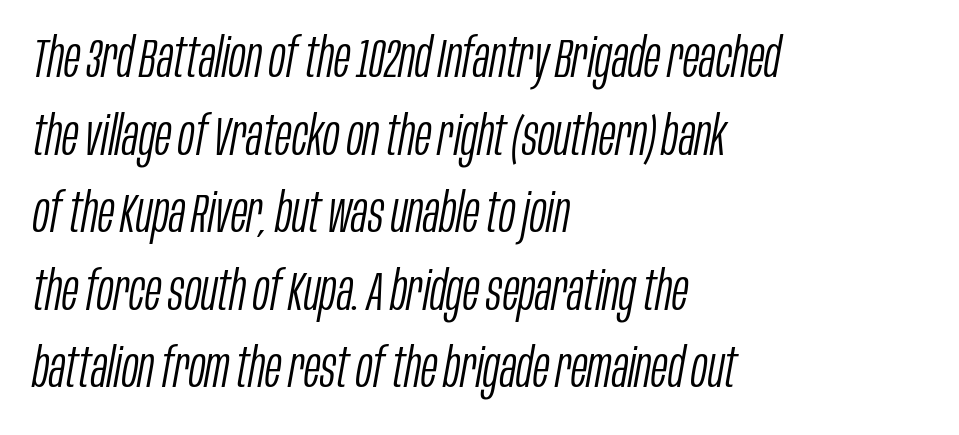
The image shows 55 px light, condensed type, italic (leaning right); set left-aligned, normal line spacing (1.41x), normal letter spacing, not underlined; low stroke contrast and a large x-height.
